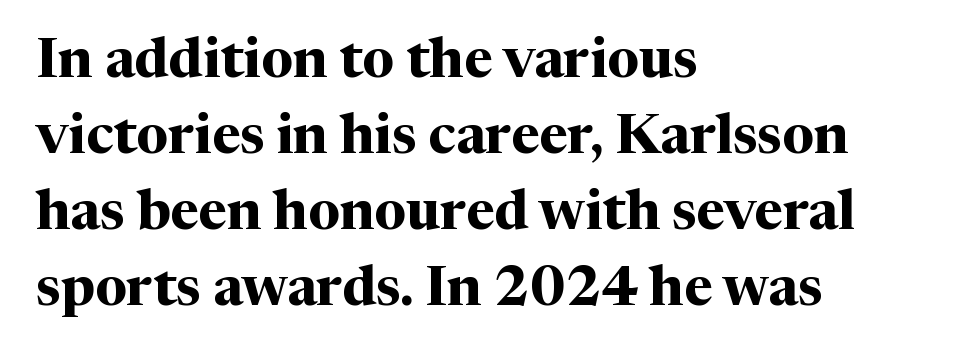
Here the designer chose a conventional face with non-uniform glyph widths. The rendering uses a moderate line-height, typical for paragraphs. Tracking here is standard; glyphs follow each other at the usual distance. In terms of posture, this sample is upright. The letters are bold, with thick, heavy strokes.
